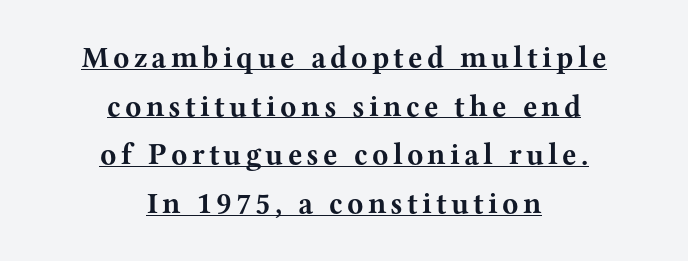
The image shows 30 px bold, wide serif type, upright; set centered, normal line spacing (1.62x), underlined; medium stroke contrast and a medium x-height.
